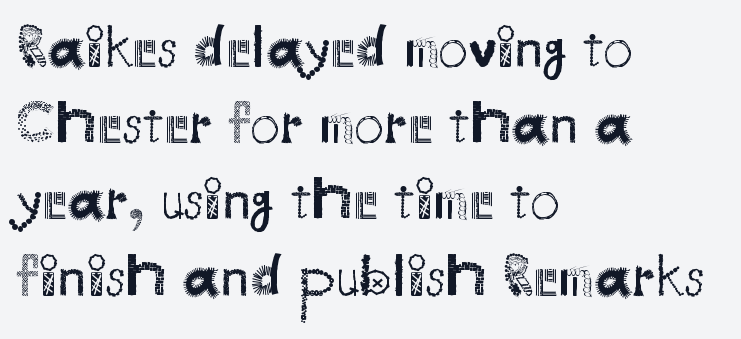
{"serif": "no", "italic": "no", "bold": "no", "weight": "regular", "width": "normal", "stroke_contrast": "medium", "x_height": "small", "monospaced": "no", "underline": "no", "align": "left", "line_spacing": "normal", "line_spacing_ratio": 1.27, "letter_spacing": "normal", "letter_spacing_em": 0.0, "glyph_px": 60}
